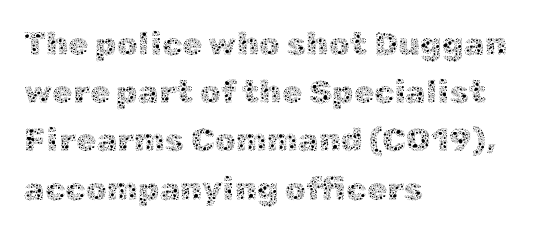
{"italic": "no", "bold": "no", "weight": "thin", "width": "normal", "x_height": "medium", "monospaced": "no", "underline": "no", "align": "left", "line_spacing": "normal", "line_spacing_ratio": 1.46, "letter_spacing": "normal", "letter_spacing_em": 0.0, "glyph_px": 33}
